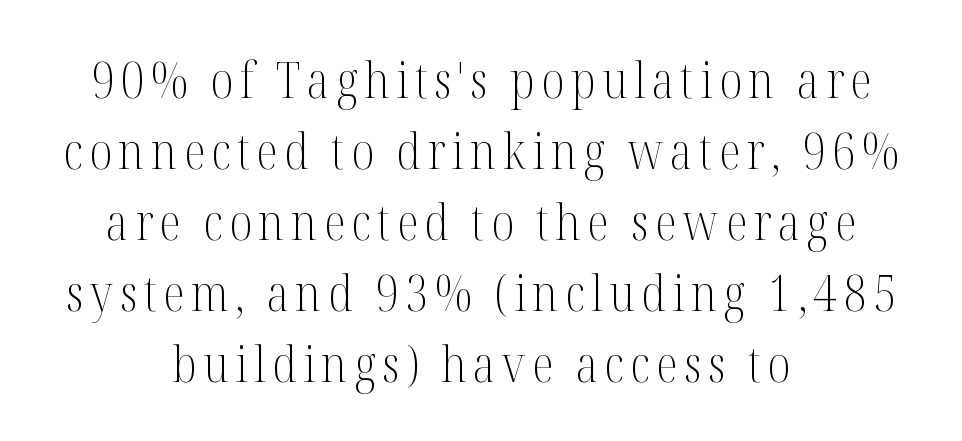
Q: Is the text bold? A: No.
Q: Is the text italic (slanted)? A: No, it is upright.
Q: Is the typeface a serif or a sans-serif typeface? A: Serif.
Q: Is the text underlined? A: No.
Q: How is the paragraph aligned? A: Centered.
Q: Is the spacing between lines tight, normal or loose? A: Normal.
Q: Width (condensed, normal, or wide)? A: Condensed.
Q: Stroke contrast? A: Medium.
Q: x-height? A: Medium.
Q: Monospaced? A: No.
